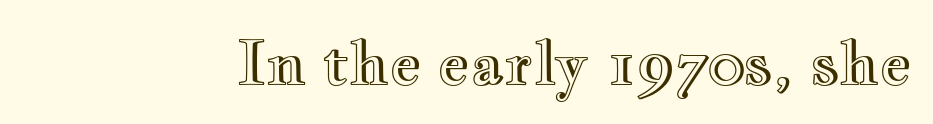
Decoration check: the copy has no underline. Quick note: not italic, upright. Observe the ordinary spacing: letters are neighbours, not strangers. The face used here is proportionally spaced, like ordinary book or web type.
